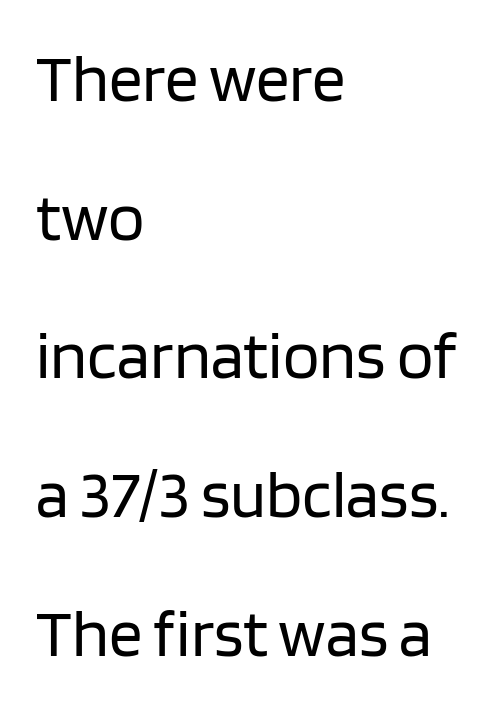
Q: Is the text bold? A: No.
Q: Is the text italic (slanted)? A: No, it is upright.
Q: Is the typeface a serif or a sans-serif typeface? A: Sans-serif.
Q: Is the text underlined? A: No.
Q: How is the paragraph aligned? A: Left-aligned.
Q: Is the spacing between letters normal or unusually wide? A: Normal.
Q: Is the spacing between lines tight, normal or loose? A: Loose.
Q: Width (condensed, normal, or wide)? A: Normal.
Q: Stroke contrast? A: Low.
Q: x-height? A: Large.
Q: Monospaced? A: No.
